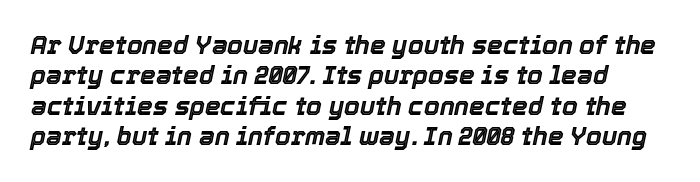
{"italic": "yes", "lean": "right", "slant_degrees": 12, "underline": "no", "line_spacing_ratio": 1.22, "letter_spacing": "normal", "letter_spacing_em": 0.0, "glyph_px": 25}
